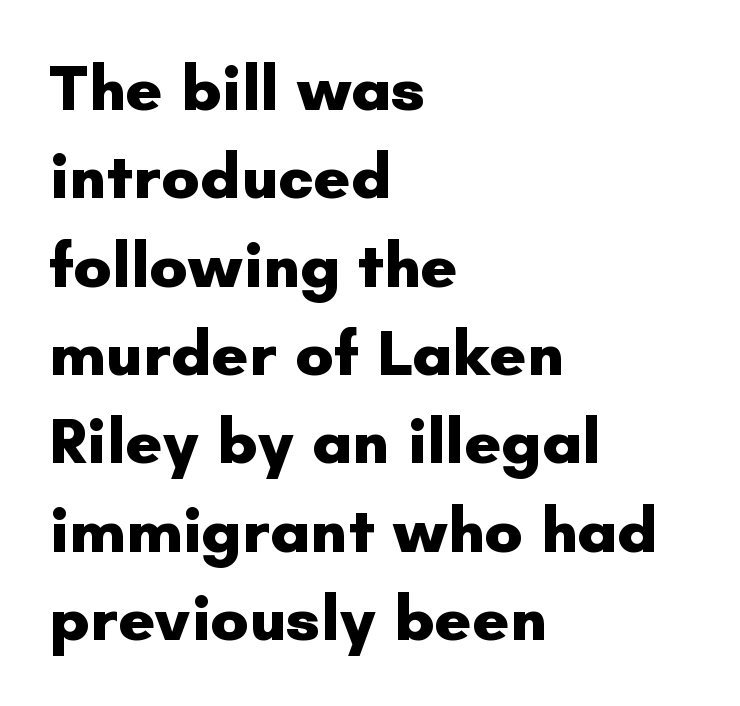
The image shows 64 px heavy sans-serif type, upright; set left-aligned, normal line spacing (1.38x), normal letter spacing, not underlined; low stroke contrast and a small x-height.
